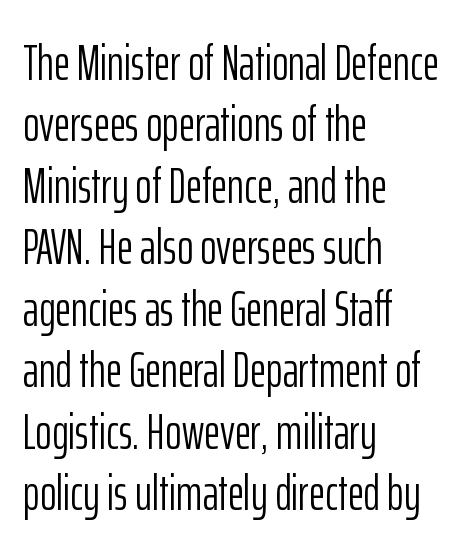
Q: Is the text bold? A: No.
Q: Is the text italic (slanted)? A: No, it is upright.
Q: Is the typeface a serif or a sans-serif typeface? A: Sans-serif.
Q: Is the text underlined? A: No.
Q: How is the paragraph aligned? A: Left-aligned.
Q: Is the spacing between letters normal or unusually wide? A: Normal.
Q: Width (condensed, normal, or wide)? A: Condensed.
Q: Stroke contrast? A: Low.
Q: x-height? A: Medium.
Q: Monospaced? A: No.
